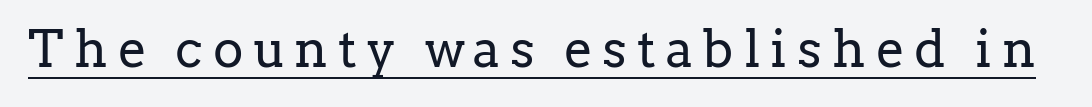
Honestly, the letter spacing is so wide it's the main thing you notice. Typographically, this falls in the serif category. Spacing verdict: proportional, widths tailored to each character. This sample carries an underscore along the baseline area. Weight: not bold — regular or lighter.
